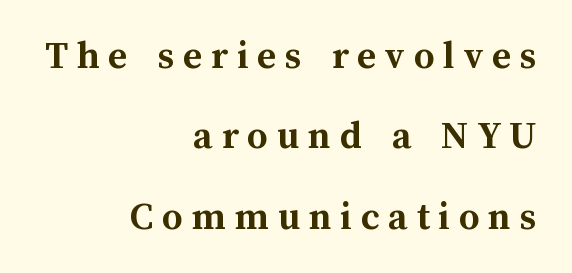
{"italic": "no", "bold": "yes", "weight": "semibold", "width": "normal", "stroke_contrast": "medium", "x_height": "medium", "monospaced": "no", "underline": "no", "align": "right", "line_spacing": "loose", "line_spacing_ratio": 1.96, "letter_spacing": "wide", "letter_spacing_em": 0.21, "glyph_px": 41}
